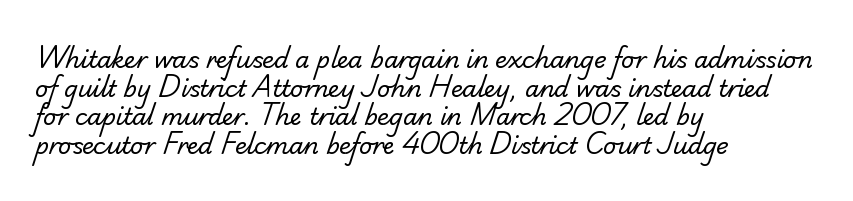
Every row of glyphs begins at an identical x-position on the left. Words appear dense and cohesive because spacing is normal. Decoration check: the copy has no underline. The strokes are not fattened; the text isn't bold.
